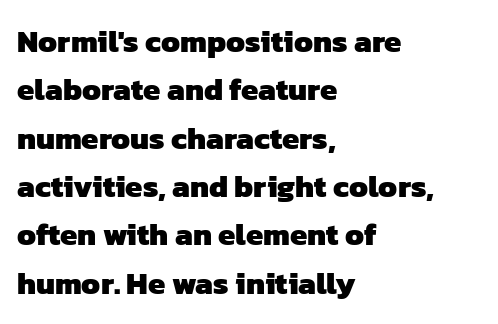
The image shows 31 px heavy sans-serif type; set left-aligned, normal line spacing (1.56x), normal letter spacing, not underlined; low stroke contrast and a medium x-height.
